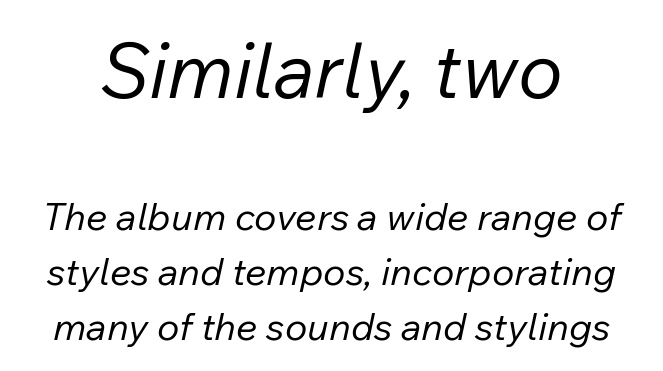
The image shows 76 px regular-weight type, italic (leaning right); set normal line spacing (1.44x), normal letter spacing, not underlined; the first (top) block is 2.0x larger; low stroke contrast and a medium x-height.
